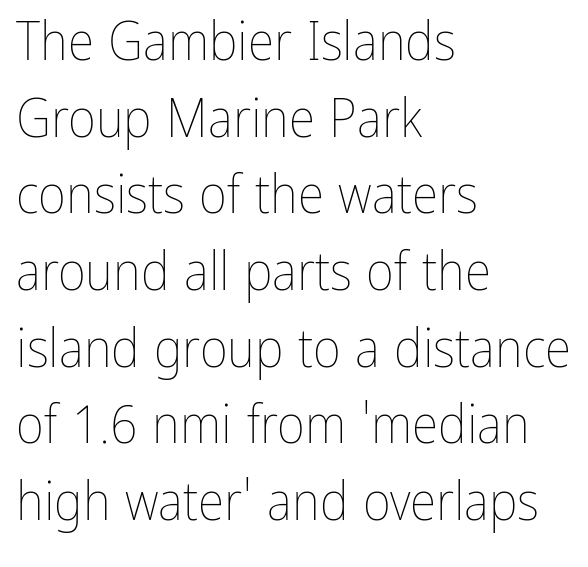
The image shows 54 px thin, condensed type, upright; set left-aligned, normal line spacing (1.42x), normal letter spacing, not underlined; low stroke contrast and a medium x-height.
